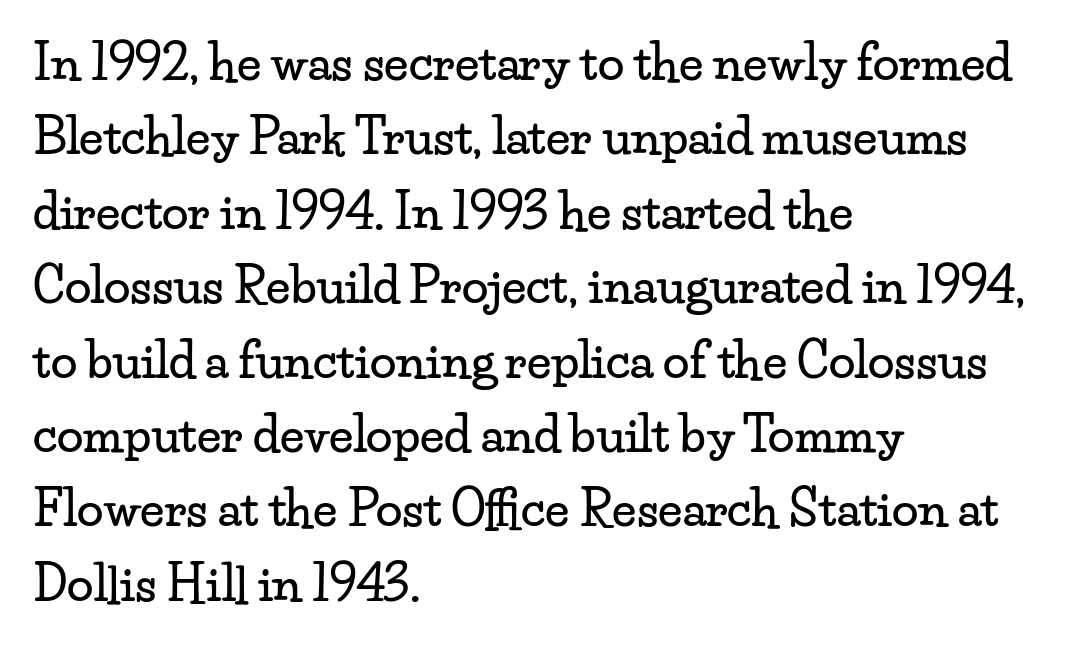
{"serif": "yes", "italic": "no", "width": "wide", "stroke_contrast": "low", "x_height": "small", "monospaced": "no", "underline": "no", "align": "left", "line_spacing": "normal", "line_spacing_ratio": 1.55, "letter_spacing": "normal", "letter_spacing_em": 0.0, "glyph_px": 48}
